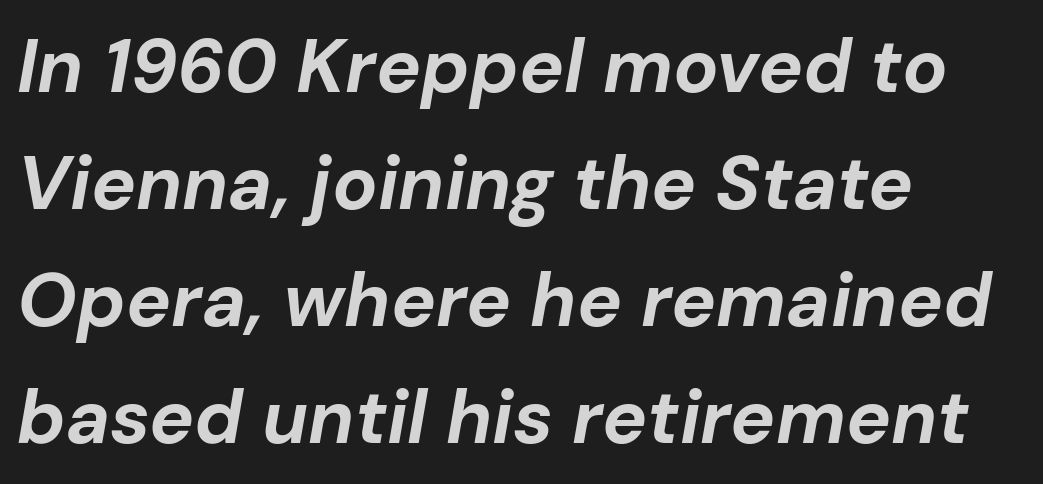
The image shows 75 px bold type, italic (leaning right); set left-aligned, normal line spacing (1.56x), normal letter spacing, not underlined; low stroke contrast and a medium x-height.
